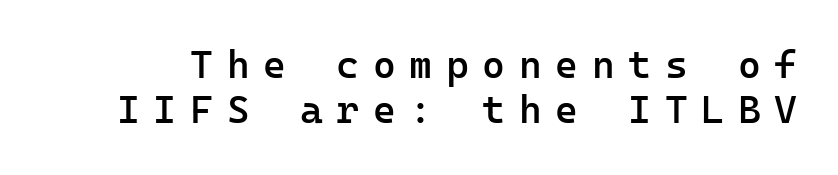
The image shows 39 px semibold sans-serif type, upright, monospaced; set line spacing 1.16x, unusually wide letter spacing (+0.35 em), not underlined; low stroke contrast and a medium x-height.
